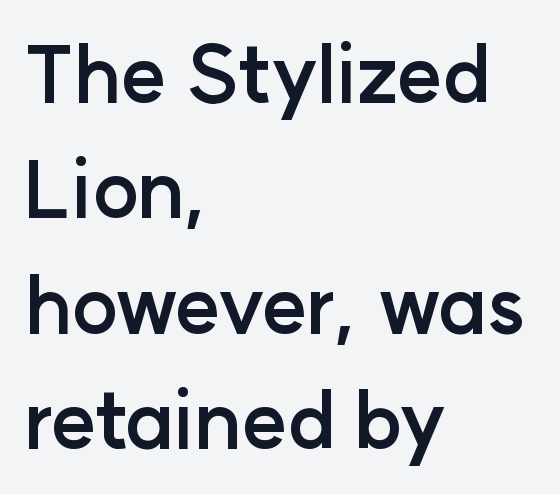
A bare baseline throughout the passage. A sans-serif font was chosen for this passage. In terms of posture, this sample is upright. The passage shown is typed in a proportional face where columns would drift. Interline gaps are of average width in this sample. The rendering uses a bold face; every stroke is thick and dark.
